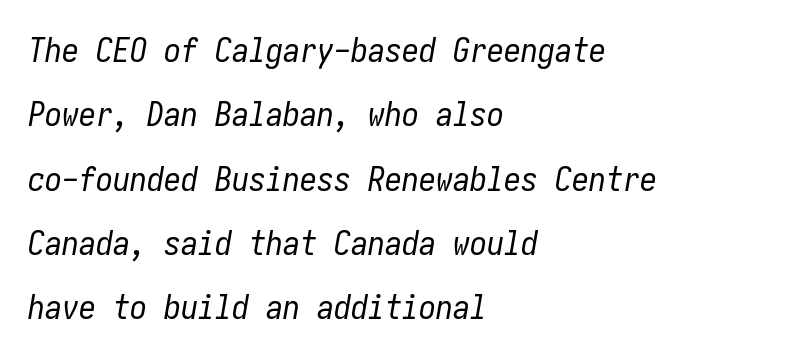
Would a proofreader flag this as italicized? Yes. This rendering features lettering with no underline. In terms of letterspacing, this is plain default setting. The paragraph has a hard left edge and a soft right edge. Weight: in the light-to-regular range.
